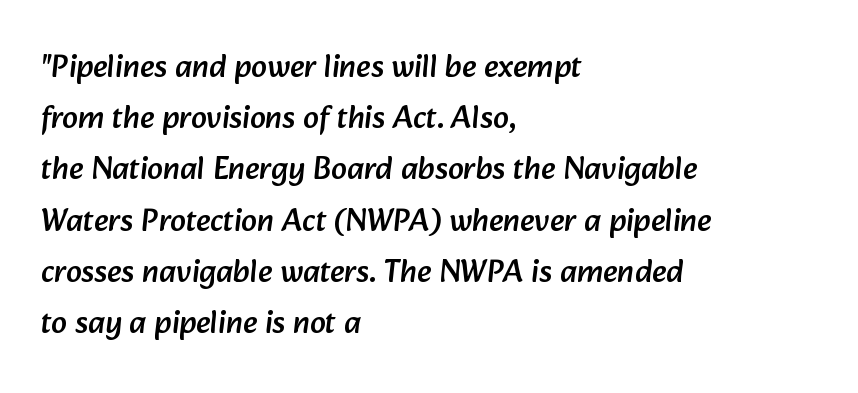
{"serif": "no", "width": "normal", "stroke_contrast": "low", "x_height": "medium", "monospaced": "no", "underline": "no", "align": "left", "line_spacing": "normal", "line_spacing_ratio": 1.6, "letter_spacing": "normal", "letter_spacing_em": 0.0, "glyph_px": 32}
